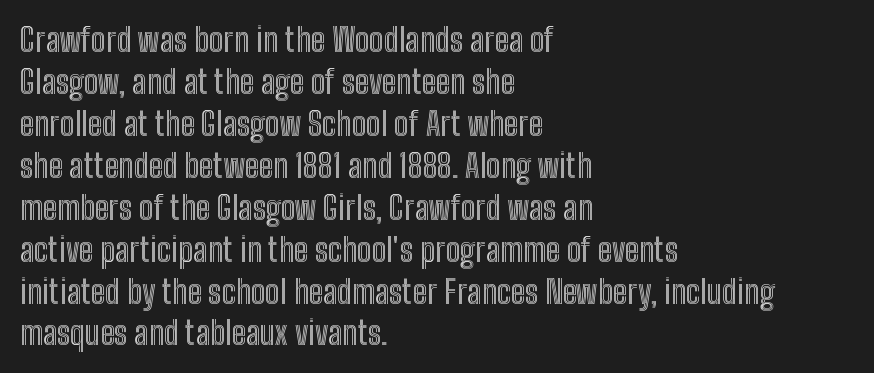
{"italic": "no", "width": "condensed", "x_height": "medium", "monospaced": "no", "underline": "no", "align": "left", "line_spacing": "normal", "line_spacing_ratio": 1.31, "letter_spacing": "normal", "letter_spacing_em": 0.0, "glyph_px": 32}
